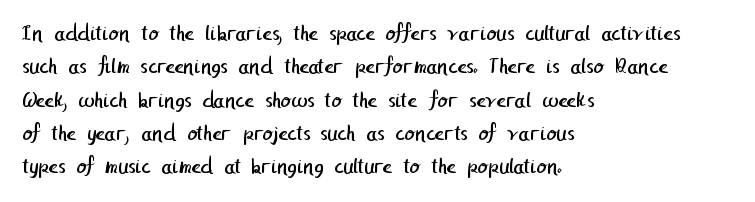
The strokes carry an ordinary text weight at most. This sample is left-justified, so line endings fall wherever the words run out. Quick note: underline off. The letters sit at their default tracking, neither squeezed nor spread.
